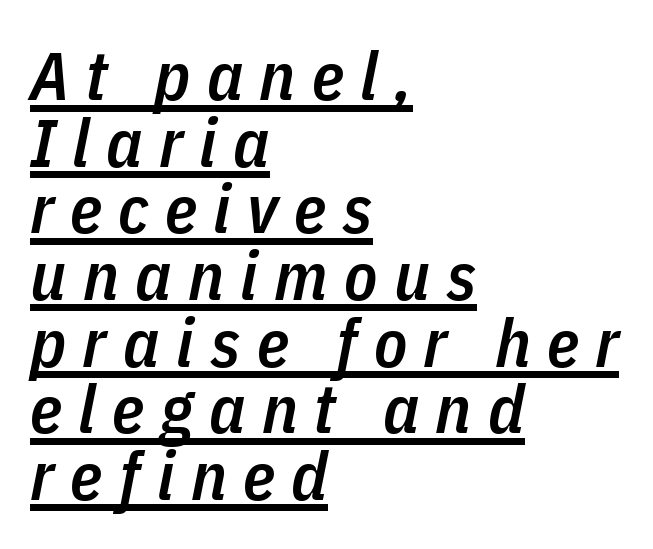
The image shows 68 px semibold, condensed type, italic (leaning right); set left-aligned, tight line spacing (0.98x), unusually wide letter spacing (+0.24 em), underlined; low stroke contrast and a medium x-height.
